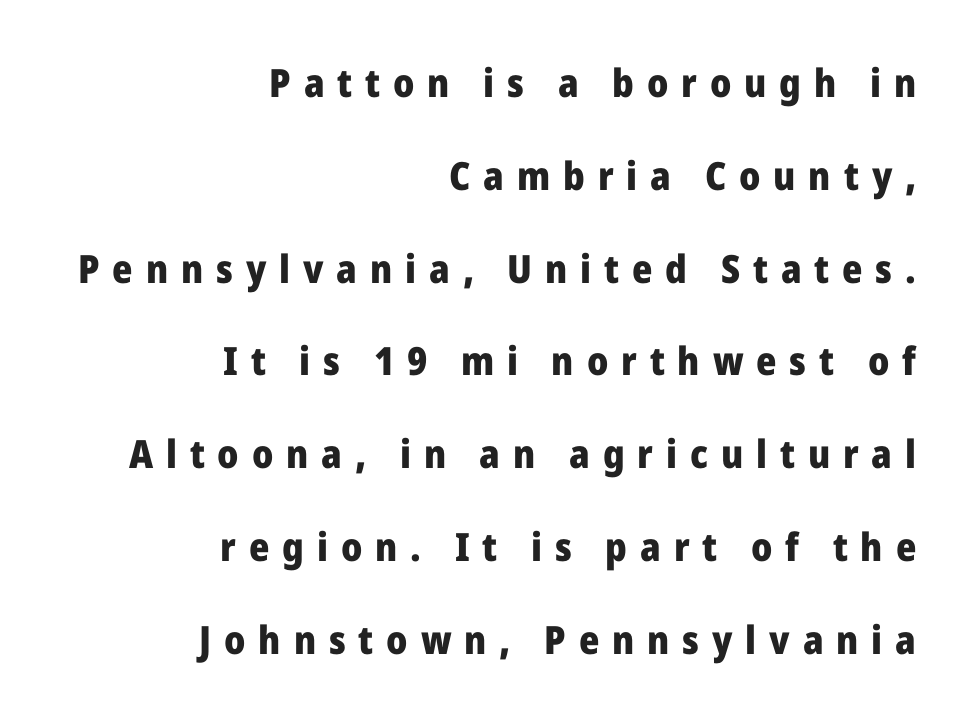
Font category for this specimen: sans-serif. Bare-footed words on every line. Successive baselines arrive slowly, with a big drop between each. Think of a printed novel: that variable character pitch is what you see here. In terms of posture, this sample is upright. Leftover space on each line is placed entirely before the opening word.
